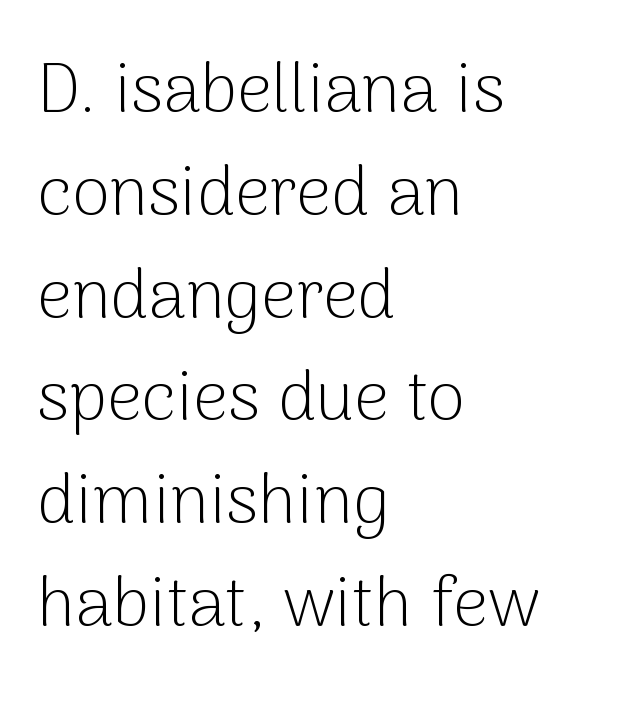
The image shows 69 px light sans-serif type, upright; set left-aligned, normal line spacing (1.49x), normal letter spacing, not underlined; low stroke contrast and a medium x-height.
